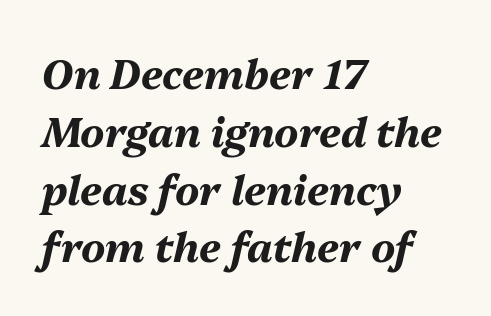
The image shows 41 px bold type, italic (leaning right); set left-aligned, normal line spacing (1.41x), normal letter spacing, not underlined; medium stroke contrast and a medium x-height.
